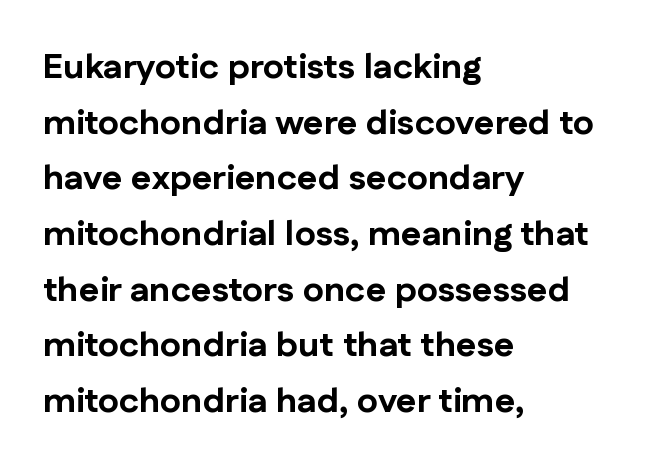
Q: Is the text bold? A: Yes.
Q: Is the text italic (slanted)? A: No, it is upright.
Q: Is the typeface a serif or a sans-serif typeface? A: Sans-serif.
Q: Is the text underlined? A: No.
Q: How is the paragraph aligned? A: Left-aligned.
Q: Is the spacing between letters normal or unusually wide? A: Normal.
Q: Is the spacing between lines tight, normal or loose? A: Normal.
Q: Width (condensed, normal, or wide)? A: Normal.
Q: Stroke contrast? A: Low.
Q: x-height? A: Medium.
Q: Monospaced? A: No.
